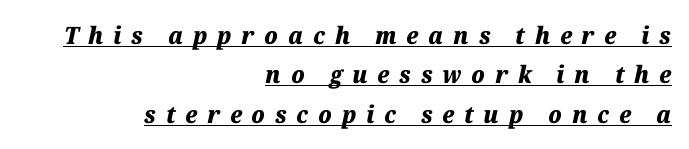
The image shows 24 px bold type, italic (leaning right); set right-aligned, normal line spacing (1.64x), unusually wide letter spacing (+0.41 em), underlined.
